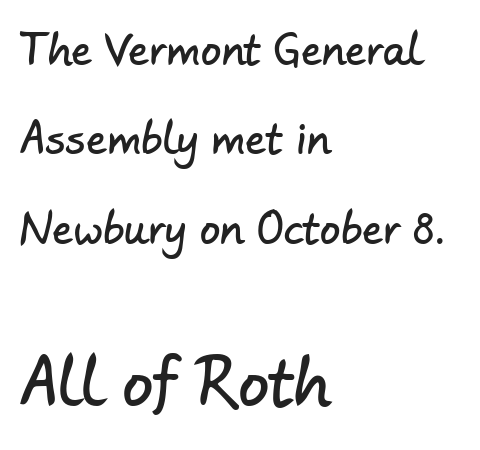
The image shows 62 px sans-serif type; set left-aligned, loose line spacing (2.18x), normal letter spacing, not underlined; the second (bottom) block is 1.51x larger; low stroke contrast and a small x-height.
